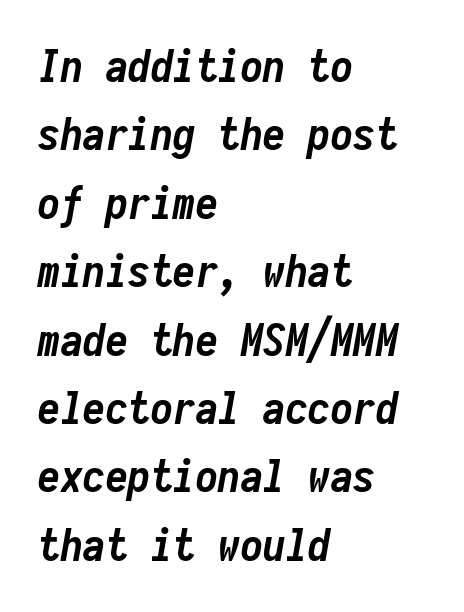
Q: Is the text bold? A: Yes.
Q: Is the text italic (slanted)? A: Yes, it leans right by about 10 degrees.
Q: Is the text underlined? A: No.
Q: How is the paragraph aligned? A: Left-aligned.
Q: Is the spacing between letters normal or unusually wide? A: Normal.
Q: Is the spacing between lines tight, normal or loose? A: Normal.
Q: Width (condensed, normal, or wide)? A: Condensed.
Q: Stroke contrast? A: Low.
Q: x-height? A: Medium.
Q: Monospaced? A: Yes.
